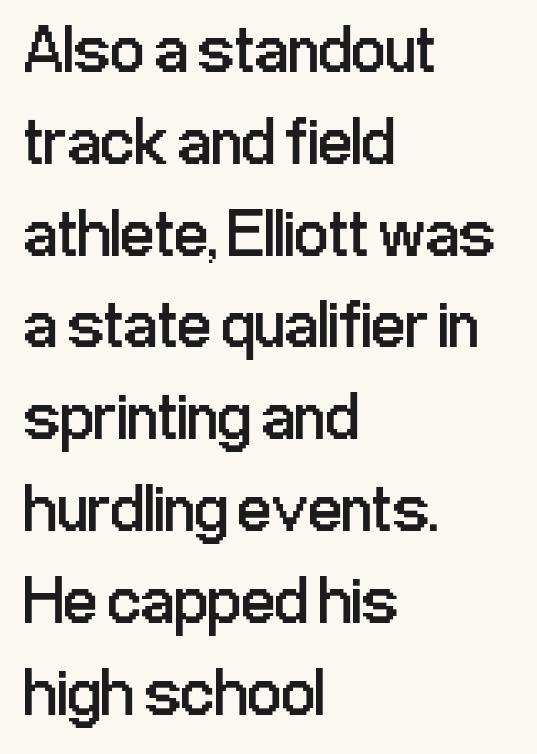
Q: Is the text bold? A: No.
Q: Is the text italic (slanted)? A: No, it is upright.
Q: Is the typeface a serif or a sans-serif typeface? A: Sans-serif.
Q: Is the text underlined? A: No.
Q: How is the paragraph aligned? A: Left-aligned.
Q: Is the spacing between letters normal or unusually wide? A: Normal.
Q: Is the spacing between lines tight, normal or loose? A: Normal.
Q: Width (condensed, normal, or wide)? A: Condensed.
Q: Stroke contrast? A: Low.
Q: x-height? A: Medium.
Q: Monospaced? A: No.
